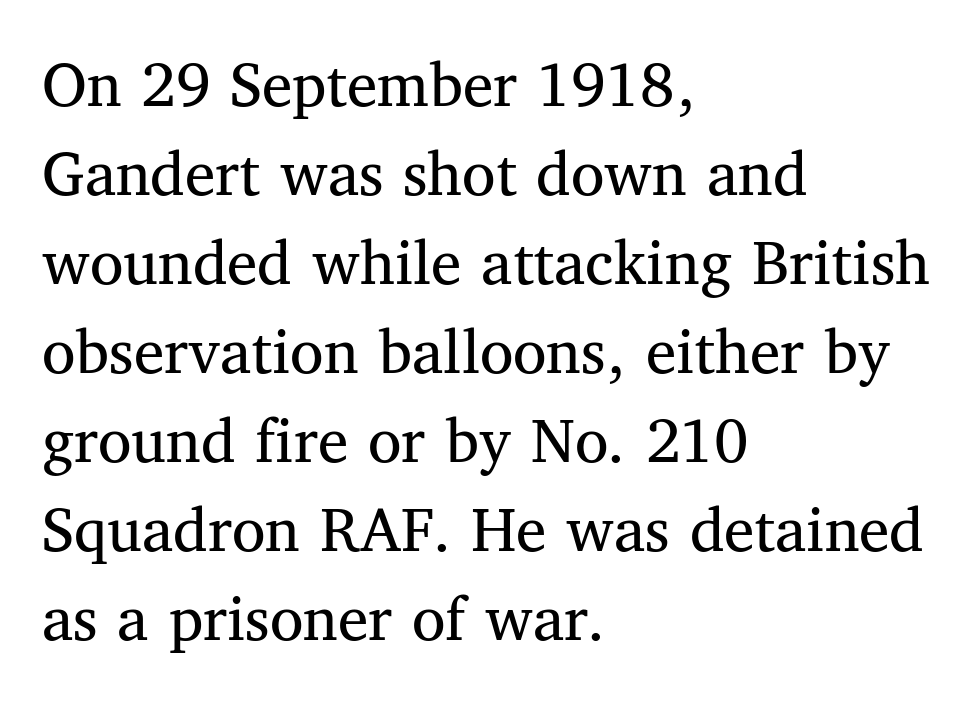
{"serif": "yes", "italic": "no", "bold": "no", "weight": "regular", "width": "normal", "stroke_contrast": "medium", "x_height": "medium", "monospaced": "no", "underline": "no", "align": "left", "line_spacing": "normal", "line_spacing_ratio": 1.31, "letter_spacing": "normal", "letter_spacing_em": 0.0, "glyph_px": 68}
